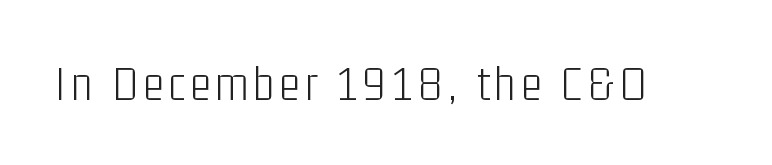
The image shows 50 px light, condensed sans-serif type, upright; set not underlined; low stroke contrast and a medium x-height.
